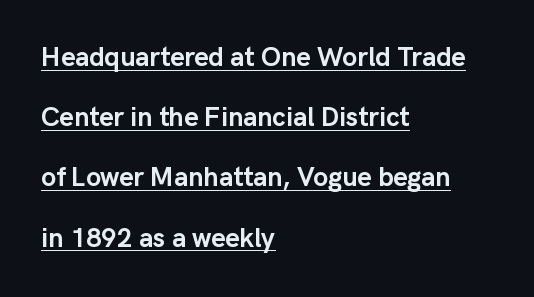
The image shows 27 px bold type, upright; set left-aligned, loose line spacing (2.23x), normal letter spacing, underlined.
